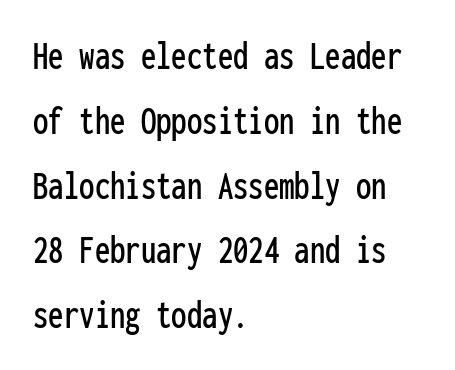
The image shows 41 px condensed sans-serif type, upright, monospaced; set left-aligned, normal line spacing (1.58x), normal letter spacing, not underlined; low stroke contrast and a medium x-height.
